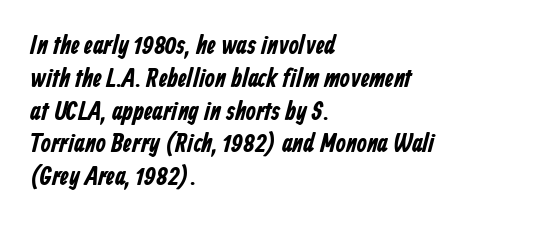
{"bold": "yes", "underline": "no", "align": "left", "line_spacing": "normal", "line_spacing_ratio": 1.26, "letter_spacing": "normal", "letter_spacing_em": 0.0, "glyph_px": 26}
